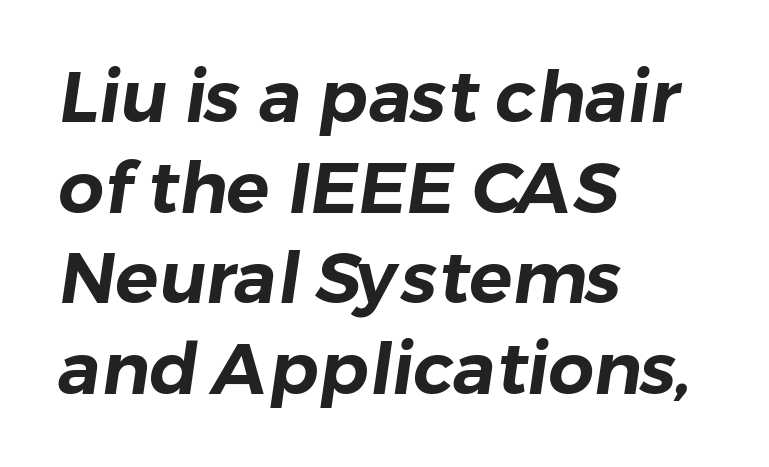
Quick note: interline space is typical. The letters advance in unequal steps, a hallmark of proportional type. Unlike a traditional serif, this face leaves its strokes unadorned. A bare baseline throughout the passage. Observe the ordinary spacing: letters are neighbours, not strangers. Typeset ragged right — the left edge is the straight one.
